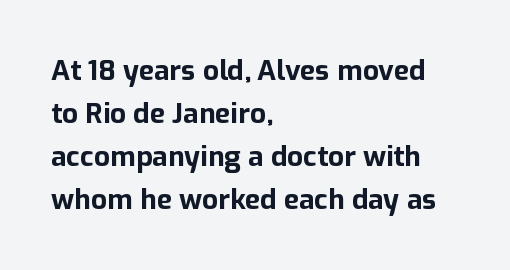
Q: Is the text bold? A: Yes.
Q: Is the text italic (slanted)? A: No, it is upright.
Q: Is the typeface a serif or a sans-serif typeface? A: Sans-serif.
Q: Is the text underlined? A: No.
Q: How is the paragraph aligned? A: Left-aligned.
Q: Is the spacing between letters normal or unusually wide? A: Normal.
Q: Is the spacing between lines tight, normal or loose? A: Normal.
Q: Width (condensed, normal, or wide)? A: Normal.
Q: Stroke contrast? A: Low.
Q: x-height? A: Medium.
Q: Monospaced? A: No.
